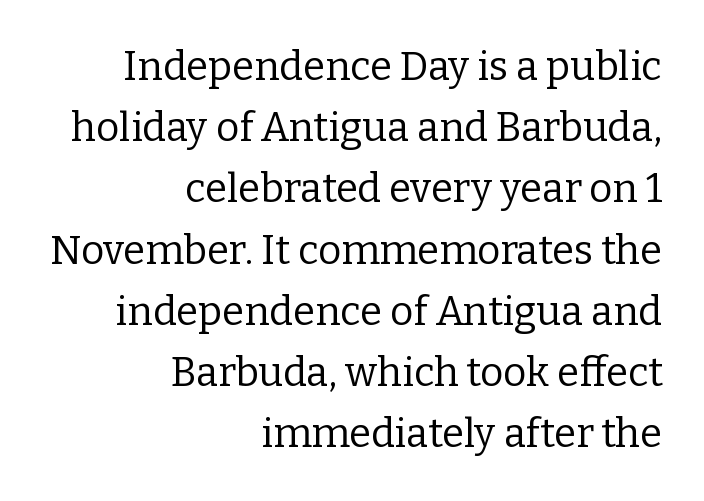
The image shows 40 px regular-weight serif type, upright; set right-aligned, normal line spacing (1.53x), normal letter spacing, not underlined; low stroke contrast and a medium x-height.
